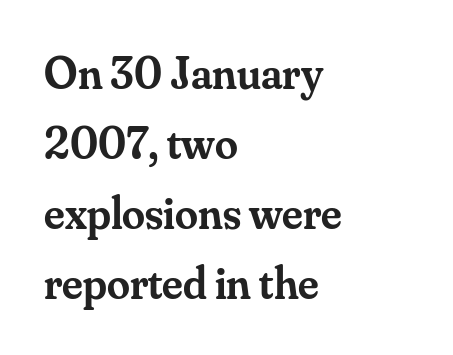
Q: Is the text bold? A: Semi-bold.
Q: Is the text italic (slanted)? A: No, it is upright.
Q: Is the typeface a serif or a sans-serif typeface? A: Serif.
Q: Is the text underlined? A: No.
Q: How is the paragraph aligned? A: Left-aligned.
Q: Is the spacing between letters normal or unusually wide? A: Normal.
Q: Is the spacing between lines tight, normal or loose? A: Normal.
Q: Width (condensed, normal, or wide)? A: Normal.
Q: Stroke contrast? A: Medium.
Q: x-height? A: Small.
Q: Monospaced? A: No.
